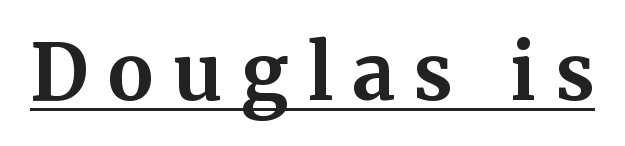
Here the designer chose a conventional face with non-uniform glyph widths. In terms of letterspacing, this is a distinctly airy, spread setting. Somebody hit Ctrl+U on this one — the words are underlined. These lines were composed using upright roman letters.
